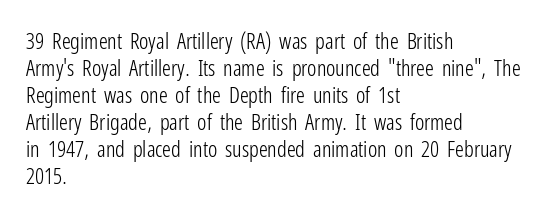
The image shows 22 px text type, upright; set left-aligned, line spacing 1.23x, normal letter spacing, not underlined.
